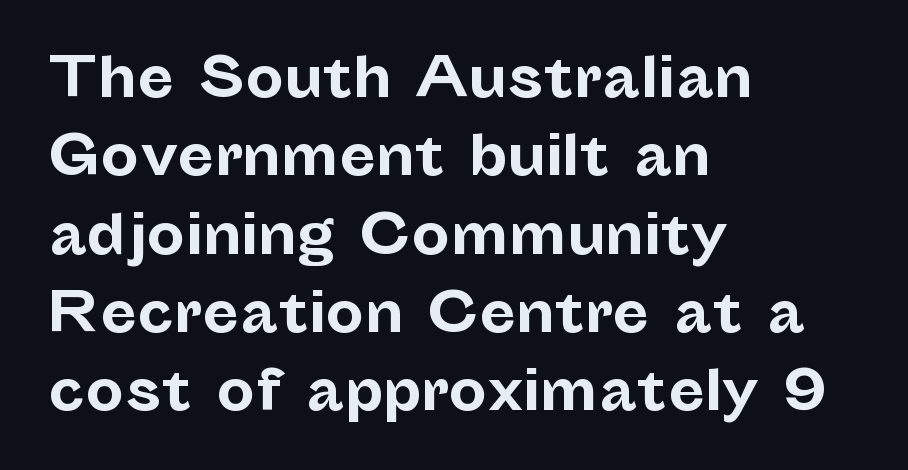
The image shows 54 px bold sans-serif type, upright; set left-aligned, normal line spacing (1.45x), normal letter spacing, not underlined; low stroke contrast and a medium x-height.
